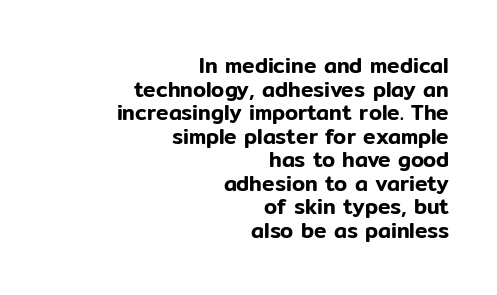
{"italic": "no", "underline": "no", "align": "right", "line_spacing": "tight", "line_spacing_ratio": 1.12, "letter_spacing": "normal", "letter_spacing_em": 0.0, "glyph_px": 21}
